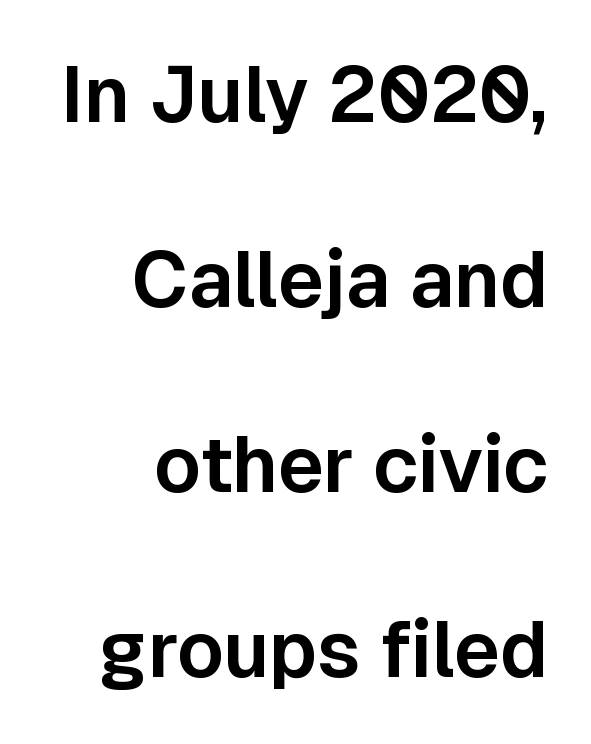
Q: Is the text italic (slanted)? A: No, it is upright.
Q: Is the typeface a serif or a sans-serif typeface? A: Sans-serif.
Q: Is the text underlined? A: No.
Q: How is the paragraph aligned? A: Right-aligned.
Q: Is the spacing between letters normal or unusually wide? A: Normal.
Q: Is the spacing between lines tight, normal or loose? A: Loose.
Q: Width (condensed, normal, or wide)? A: Normal.
Q: Stroke contrast? A: Low.
Q: x-height? A: Medium.
Q: Monospaced? A: No.
